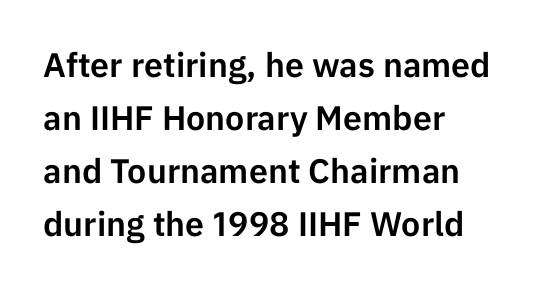
The letters stand upright; this is a roman face. Underlining? Definitely not there. Typographically, this falls in the sans-serif category. How would I describe the line gaps? Plain and ordinary. Nothing unusual about the tracking: characters are spaced as the font intends.
